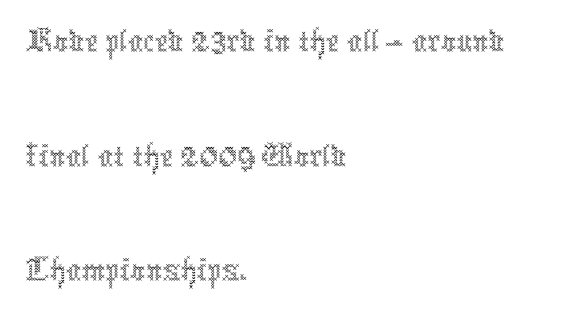
Q: Is the text bold? A: No.
Q: Is the text italic (slanted)? A: No, it is upright.
Q: Is the text underlined? A: No.
Q: How is the paragraph aligned? A: Left-aligned.
Q: Is the spacing between letters normal or unusually wide? A: Normal.
Q: Is the spacing between lines tight, normal or loose? A: Normal.
Q: Width (condensed, normal, or wide)? A: Condensed.
Q: x-height? A: Medium.
Q: Monospaced? A: No.
